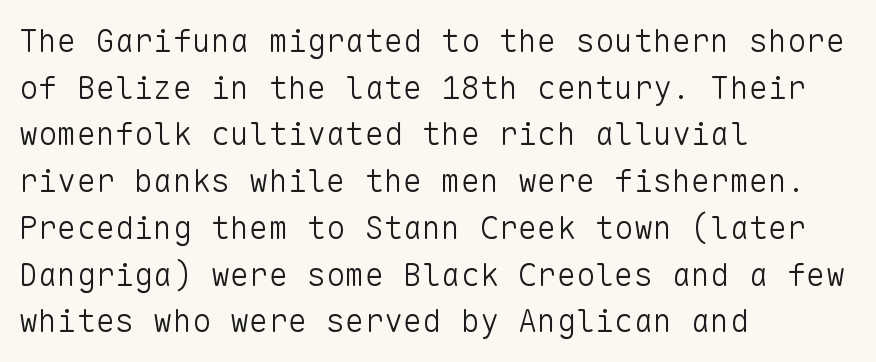
{"serif": "no", "italic": "no", "bold": "no", "weight": "light", "width": "normal", "stroke_contrast": "low", "x_height": "medium", "monospaced": "yes", "underline": "no", "align": "left", "line_spacing": "normal", "line_spacing_ratio": 1.46, "letter_spacing": "normal", "letter_spacing_em": 0.0, "glyph_px": 32}
